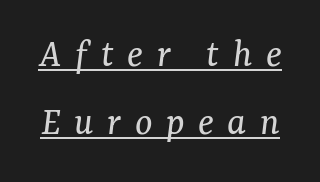
The face used here has a pronounced slope to its letters. The rendering inserts visible extra space after every character. The passage shown is typed in a proportional face where columns would drift. The passage shown is not bold in any degree. The leading is moderate, giving the passage an even texture.
